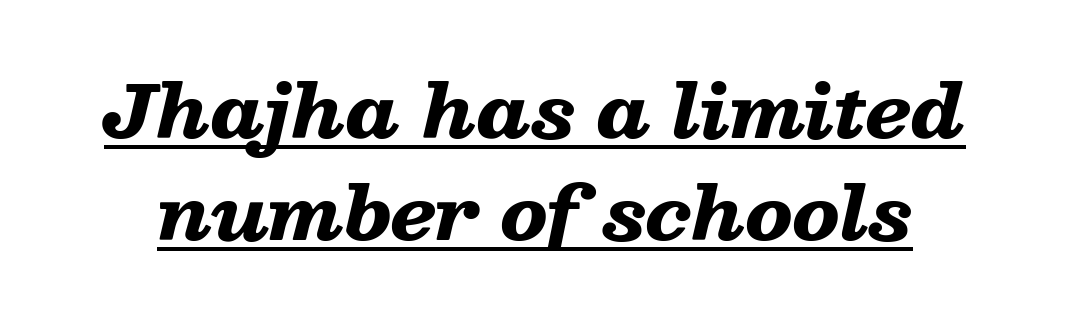
{"italic": "yes", "lean": "right", "slant_degrees": 13, "bold": "yes", "weight": "heavy", "width": "wide", "stroke_contrast": "low", "x_height": "medium", "monospaced": "no", "underline": "yes", "line_spacing": "normal", "line_spacing_ratio": 1.4, "letter_spacing": "normal", "letter_spacing_em": 0.0, "glyph_px": 73}
